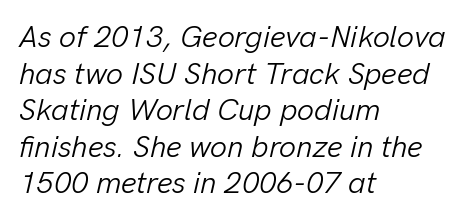
{"italic": "yes", "lean": "right", "slant_degrees": 13, "bold": "no", "weight": "light", "width": "normal", "stroke_contrast": "low", "x_height": "medium", "monospaced": "no", "underline": "no", "align": "left", "line_spacing_ratio": 1.22, "letter_spacing": "normal", "letter_spacing_em": 0.0, "glyph_px": 30}
